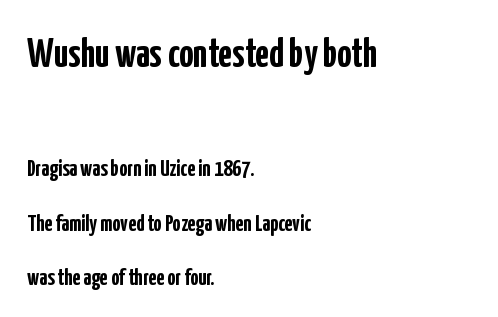
The image shows 40 px semibold, condensed sans-serif type, upright; set left-aligned, loose line spacing (2.36x), normal letter spacing, not underlined; the first (top) block is 1.74x larger; low stroke contrast and a medium x-height.
